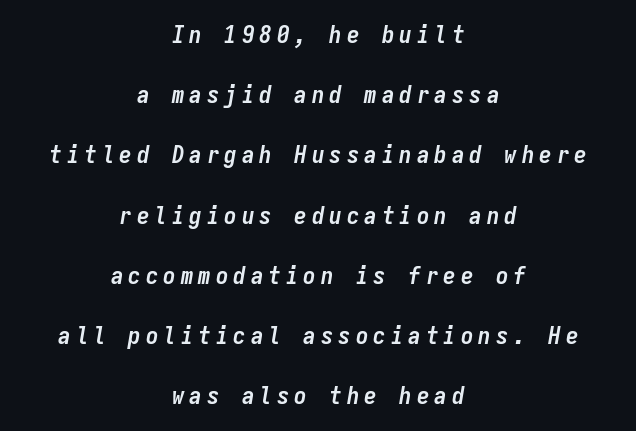
{"italic": "yes", "lean": "right", "slant_degrees": 9, "bold": "yes", "underline": "no", "align": "center", "line_spacing": "loose", "line_spacing_ratio": 2.41, "letter_spacing": "wide", "letter_spacing_em": 0.2, "glyph_px": 25}
